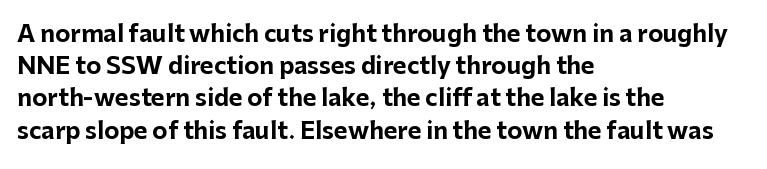
Teacher's note: observe the even left margin — that is flush-left alignment. Tracking here is standard; glyphs follow each other at the usual distance. Horizontal bands of white between lines are of average thickness. Is the type bold? Yes — the strokes are clearly thick and heavy. This is the regular roman posture of the typeface.
